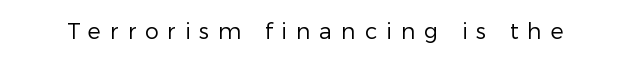
Rule under the text: the space is simply empty. The face looks like a standard text weight, possibly lighter. In terms of posture, this sample is upright. Between one letter and the next there's a generous, obvious gap.
